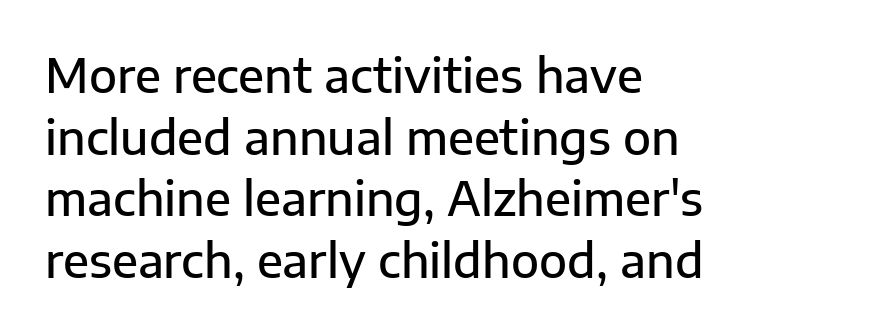
{"serif": "no", "italic": "no", "bold": "semi", "weight": "semibold", "width": "normal", "stroke_contrast": "low", "x_height": "medium", "monospaced": "no", "underline": "no", "align": "left", "line_spacing": "normal", "line_spacing_ratio": 1.34, "letter_spacing": "normal", "letter_spacing_em": 0.0, "glyph_px": 46}
